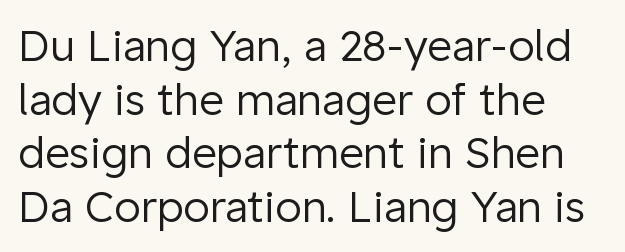
{"serif": "no", "italic": "no", "bold": "no", "weight": "regular", "width": "normal", "stroke_contrast": "low", "x_height": "medium", "monospaced": "no", "underline": "no", "align": "left", "line_spacing": "normal", "line_spacing_ratio": 1.25, "letter_spacing": "normal", "letter_spacing_em": 0.0, "glyph_px": 43}
